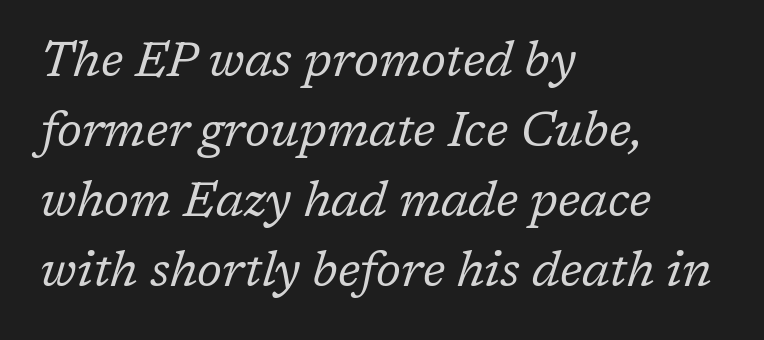
Is the type slanted? Yes — the strokes lean at a clear angle. The ragged edge is on the right, which tells us the setting is flush left. Check the space under the baseline: it is left empty. The lines sit at an ordinary, default distance from one another.
